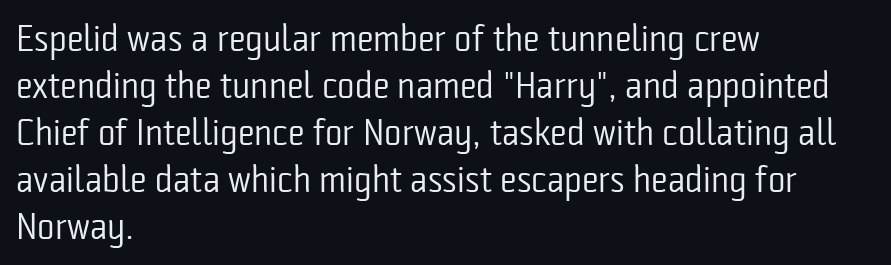
The image shows 37 px regular-weight, condensed sans-serif type, upright; set left-aligned, normal line spacing (1.27x), normal letter spacing, not underlined; low stroke contrast and a medium x-height.
